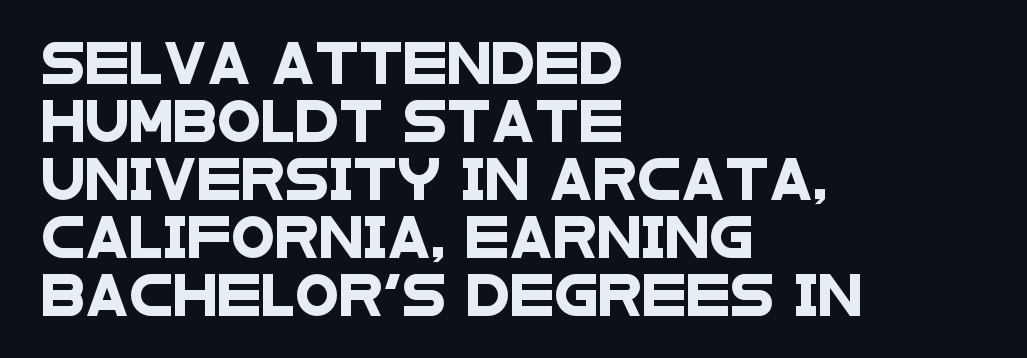
Underlining? Definitely not there. The rendering uses natural spacing where letterforms have individual widths. The passage is arranged the way most books set body copy — flush left. Between one letter and the next there's only the usual sliver of space. Is there much room between lines? A standard amount, neither cramped nor airy. Letterform terminals end flat and unadorned throughout the passage.
